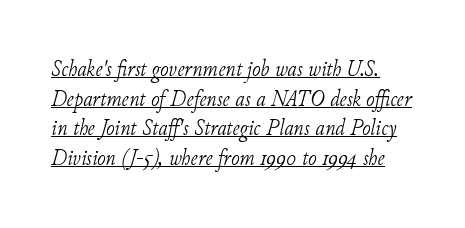
Is the letter spacing exaggerated? No — it looks like the ordinary default. The strokes carry an ordinary text weight at most. Underlining? Definitely there. One glance says typical: line gaps are just what's usual. If you drew a line through each stem, it would be angled.
